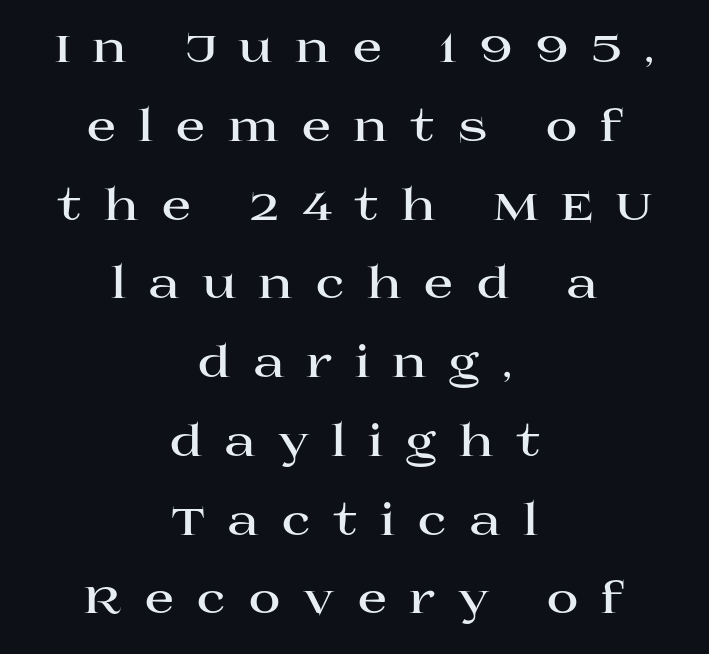
The image shows 44 px bold, wide serif type, upright; set centered, line spacing 1.79x, unusually wide letter spacing (+0.5 em), not underlined; high stroke contrast and a large x-height.
